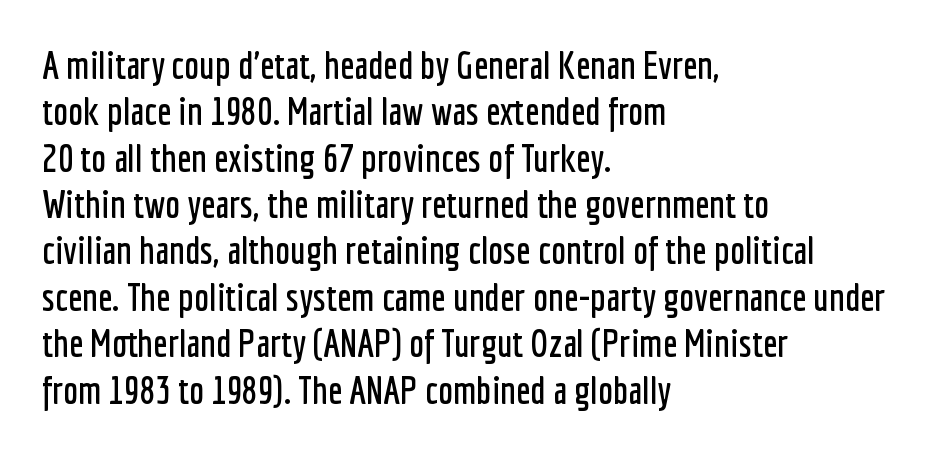
If you drew a ruler down the left edge, every line would touch it. If you drew a line through each stem, it would be perfectly vertical. Nothing sits at the stroke ends, so this counts as sans-serif. You could call the tracking neutral — neither tight nor loose. Each letter keeps its own natural width here, so spacing adapts to shape. The glyphs are unaccompanied by any horizontal stroke below them.
